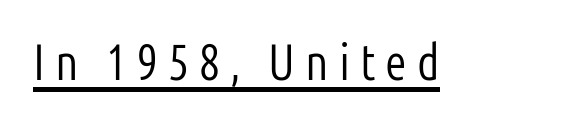
Q: Is the text bold? A: No.
Q: Is the text italic (slanted)? A: No, it is upright.
Q: Is the typeface a serif or a sans-serif typeface? A: Sans-serif.
Q: Is the text underlined? A: Yes.
Q: Is the spacing between letters normal or unusually wide? A: Unusually wide.
Q: Width (condensed, normal, or wide)? A: Condensed.
Q: Stroke contrast? A: Low.
Q: x-height? A: Medium.
Q: Monospaced? A: No.
